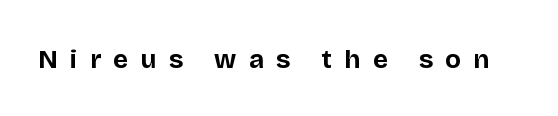
{"italic": "no", "bold": "yes", "underline": "no", "letter_spacing": "wide", "letter_spacing_em": 0.48, "glyph_px": 26}
